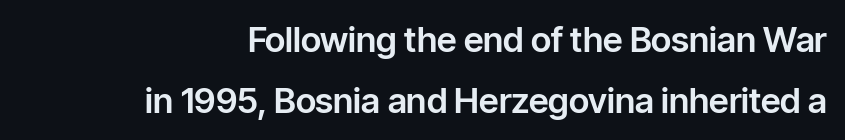
{"serif": "no", "italic": "no", "width": "normal", "stroke_contrast": "low", "x_height": "medium", "monospaced": "no", "underline": "no", "align": "right", "line_spacing_ratio": 1.73, "letter_spacing": "normal", "letter_spacing_em": 0.0, "glyph_px": 35}
